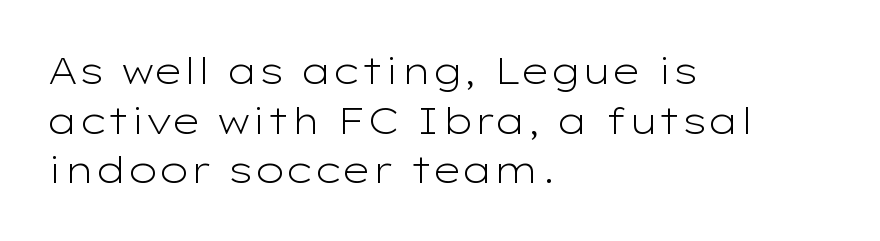
The image shows 37 px light, wide sans-serif type, upright; set left-aligned, normal line spacing (1.34x), normal letter spacing, not underlined; low stroke contrast and a medium x-height.
